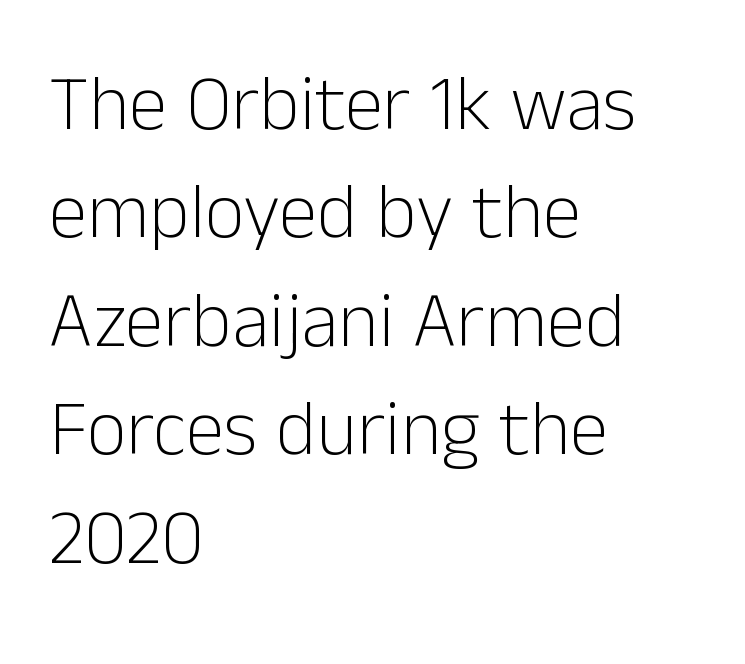
The image shows 78 px light sans-serif type, upright; set left-aligned, normal line spacing (1.39x), normal letter spacing, not underlined; low stroke contrast and a medium x-height.
